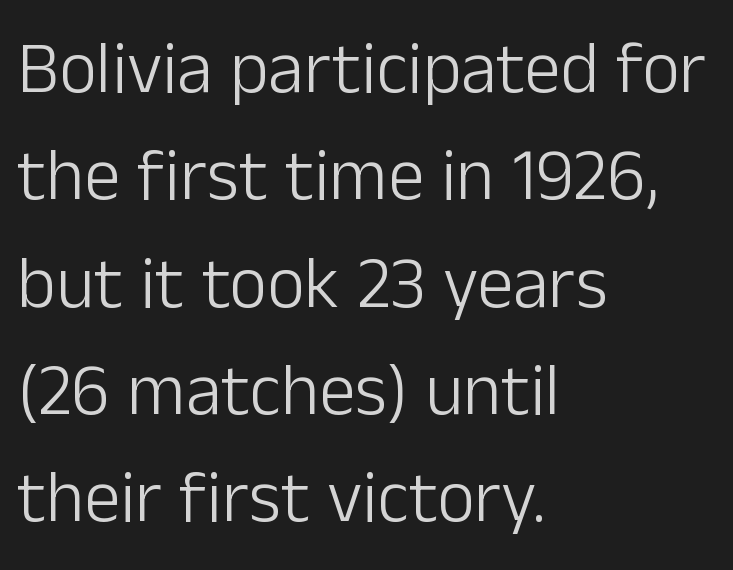
Nope, not italic — everything's standing straight. Do the characters align in a grid? No, the font is proportional. Inter-character spacing is left at the font's built-in metrics. The block of text has a typical density, with ordinary space between rows. The specimen omits any rule beneath the text block's lines.
